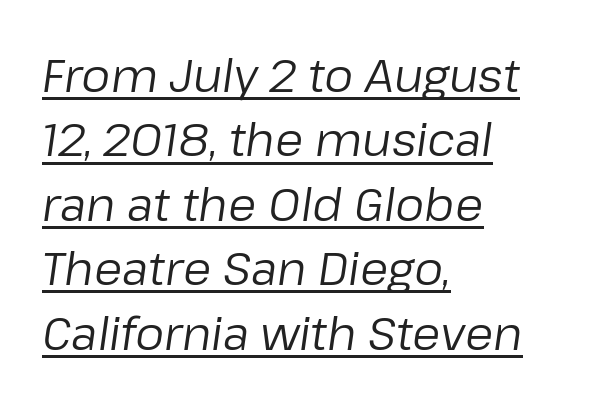
If you drew a line through each stem, it would be angled. These lines keep a tight, regular rhythm from letter to letter. This block has exactly the height ordinary leading produces. Quick note: underline on. You could not count columns in this text — the font is proportionally spaced.
